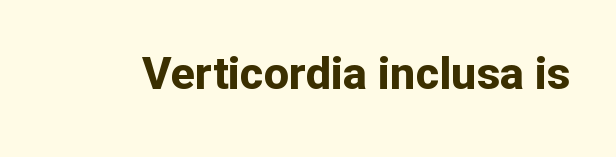
{"serif": "no", "italic": "no", "bold": "yes", "weight": "bold", "width": "normal", "stroke_contrast": "low", "x_height": "medium", "monospaced": "no", "underline": "no", "letter_spacing": "normal", "letter_spacing_em": 0.0, "glyph_px": 45}
